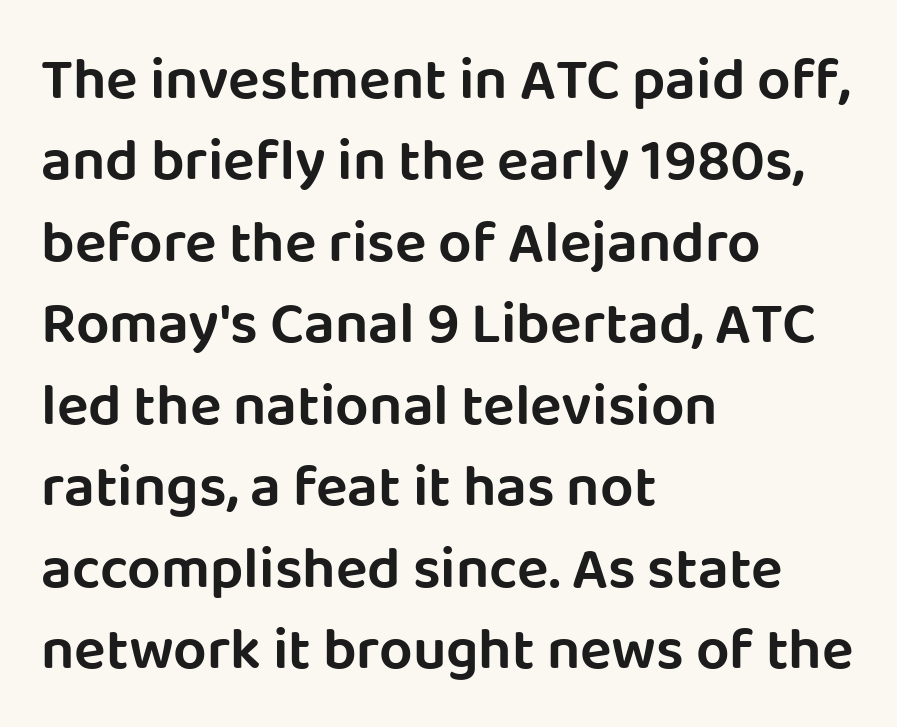
Q: Is the text italic (slanted)? A: No, it is upright.
Q: Is the typeface a serif or a sans-serif typeface? A: Sans-serif.
Q: Is the text underlined? A: No.
Q: How is the paragraph aligned? A: Left-aligned.
Q: Is the spacing between letters normal or unusually wide? A: Normal.
Q: Is the spacing between lines tight, normal or loose? A: Normal.
Q: Width (condensed, normal, or wide)? A: Normal.
Q: Stroke contrast? A: Low.
Q: x-height? A: Large.
Q: Monospaced? A: No.
